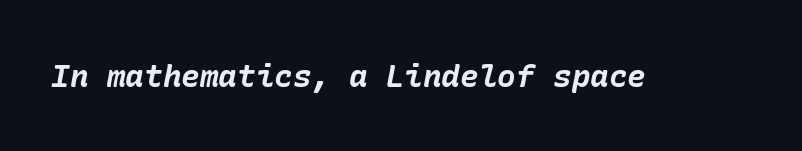
{"italic": "yes", "lean": "right", "slant_degrees": 10, "bold": "yes", "weight": "bold", "width": "normal", "stroke_contrast": "low", "x_height": "medium", "underline": "no", "letter_spacing": "normal", "letter_spacing_em": 0.0, "glyph_px": 31}
